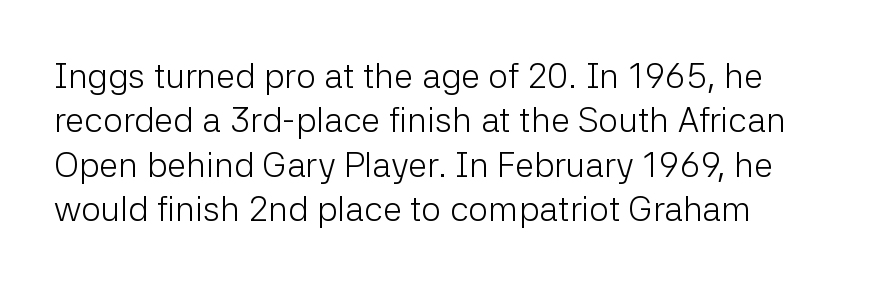
The image shows 35 px light sans-serif type, upright; set normal line spacing (1.27x), normal letter spacing, not underlined; low stroke contrast and a medium x-height.
